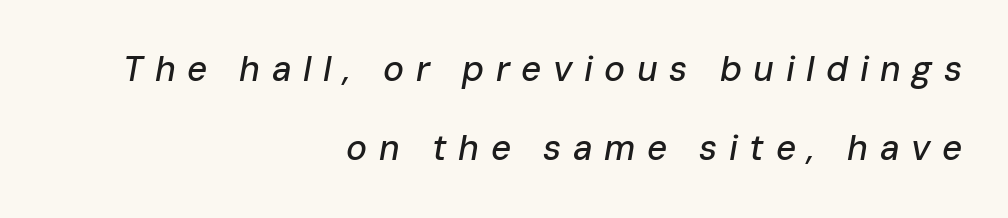
{"italic": "yes", "lean": "right", "slant_degrees": 10, "width": "normal", "stroke_contrast": "low", "x_height": "medium", "monospaced": "no", "underline": "no", "align": "right", "line_spacing": "loose", "line_spacing_ratio": 2.26, "letter_spacing": "wide", "letter_spacing_em": 0.33, "glyph_px": 35}
